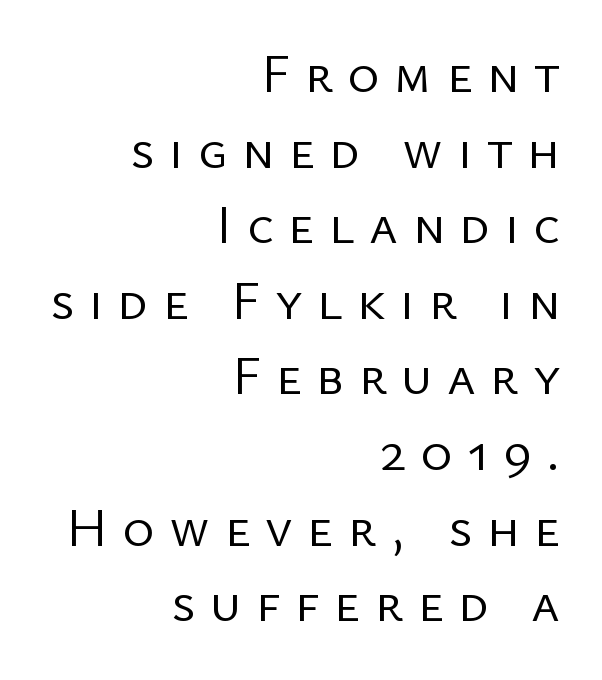
The image shows 54 px regular-weight sans-serif type, upright; set right-aligned, normal line spacing (1.4x), unusually wide letter spacing (+0.27 em), not underlined; low stroke contrast and a medium x-height.
